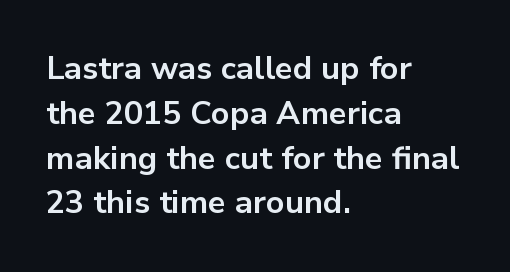
{"serif": "no", "italic": "no", "bold": "yes", "weight": "bold", "width": "normal", "stroke_contrast": "low", "x_height": "medium", "monospaced": "no", "underline": "no", "align": "left", "line_spacing": "normal", "line_spacing_ratio": 1.4, "letter_spacing": "normal", "letter_spacing_em": 0.0, "glyph_px": 32}
